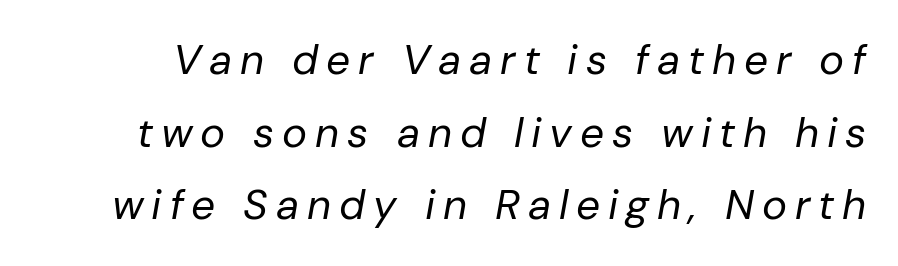
A bare baseline throughout the passage. There's an unmistakable incline to the writing here. No heavy texture on the line: the type isn't bold. Here the designer chose a conventional face with non-uniform glyph widths.
